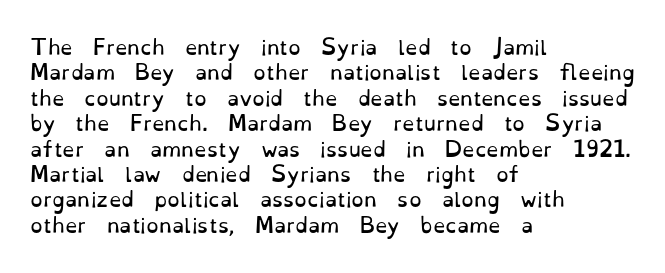
The image shows 20 px text type, upright; set left-aligned, normal line spacing (1.27x), normal letter spacing, not underlined.
